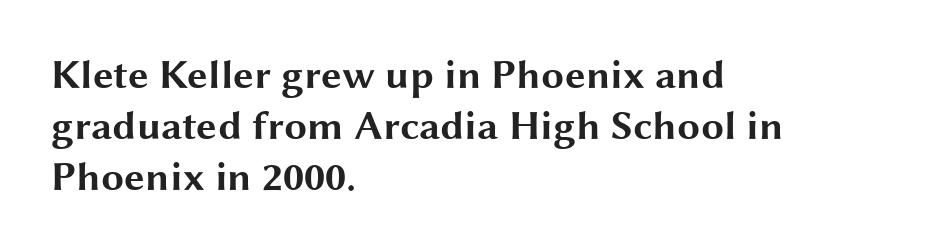
The image shows 41 px bold, wide sans-serif type, upright; set left-aligned, line spacing 1.24x, normal letter spacing, not underlined; medium stroke contrast and a medium x-height.
